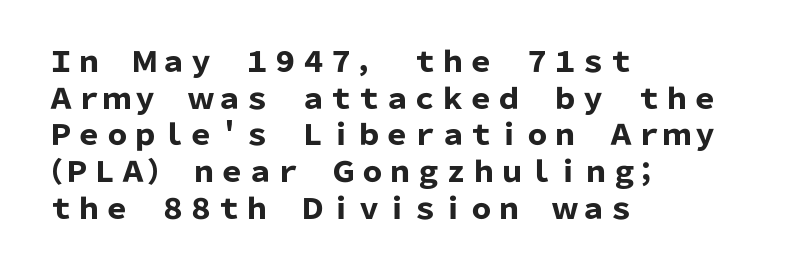
{"serif": "no", "italic": "no", "bold": "yes", "weight": "heavy", "width": "normal", "stroke_contrast": "low", "x_height": "medium", "monospaced": "no", "underline": "no", "align": "left", "line_spacing": "normal", "line_spacing_ratio": 1.31, "letter_spacing": "normal", "letter_spacing_em": 0.0, "glyph_px": 28}
